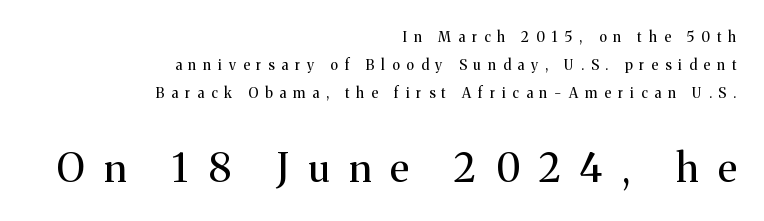
Font category for this specimen: serif. Does the bottom block carry the larger type? Yes, it does. These lines stack with their right ends in a neat column. The cut favours lightness, reaching ordinary text weight at its darkest.
